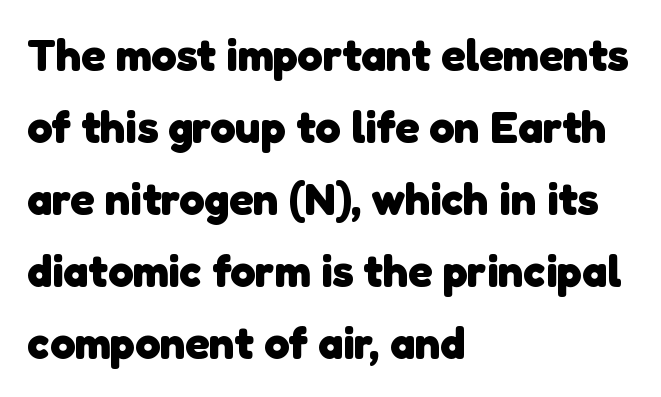
Q: Is the text bold? A: Yes.
Q: Is the typeface a serif or a sans-serif typeface? A: Sans-serif.
Q: Is the text underlined? A: No.
Q: How is the paragraph aligned? A: Left-aligned.
Q: Is the spacing between letters normal or unusually wide? A: Normal.
Q: Is the spacing between lines tight, normal or loose? A: Normal.
Q: Width (condensed, normal, or wide)? A: Normal.
Q: Stroke contrast? A: Low.
Q: x-height? A: Medium.
Q: Monospaced? A: No.
